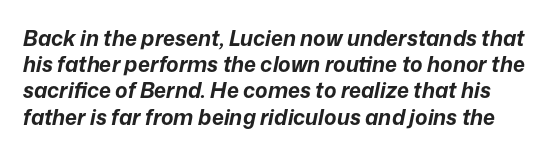
{"italic": "yes", "lean": "right", "slant_degrees": 12, "bold": "yes", "underline": "no", "line_spacing": "normal", "line_spacing_ratio": 1.25, "letter_spacing": "normal", "letter_spacing_em": 0.0, "glyph_px": 21}
